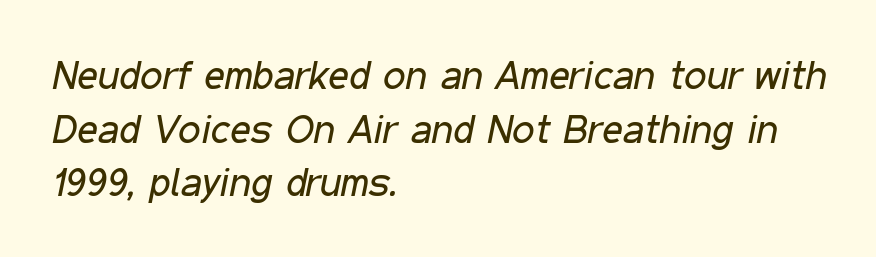
Q: Is the text bold? A: No.
Q: Is the text italic (slanted)? A: Yes, it leans right by about 11 degrees.
Q: Is the text underlined? A: No.
Q: How is the paragraph aligned? A: Left-aligned.
Q: Is the spacing between letters normal or unusually wide? A: Normal.
Q: Is the spacing between lines tight, normal or loose? A: Normal.
Q: Width (condensed, normal, or wide)? A: Condensed.
Q: Stroke contrast? A: Low.
Q: x-height? A: Medium.
Q: Monospaced? A: No.
